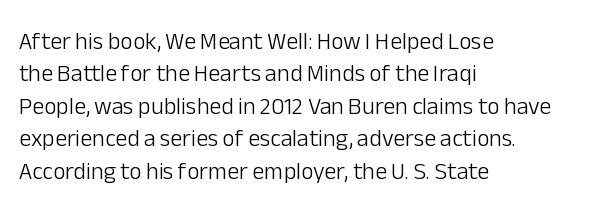
The typesetter chose a ragged-right arrangement here. In terms of letterspacing, this is plain default setting. Descenders hang freely into open space. A typesetter would call this leading conventional body-copy spacing. Stems and bowls with no extra thickness — not bold.
